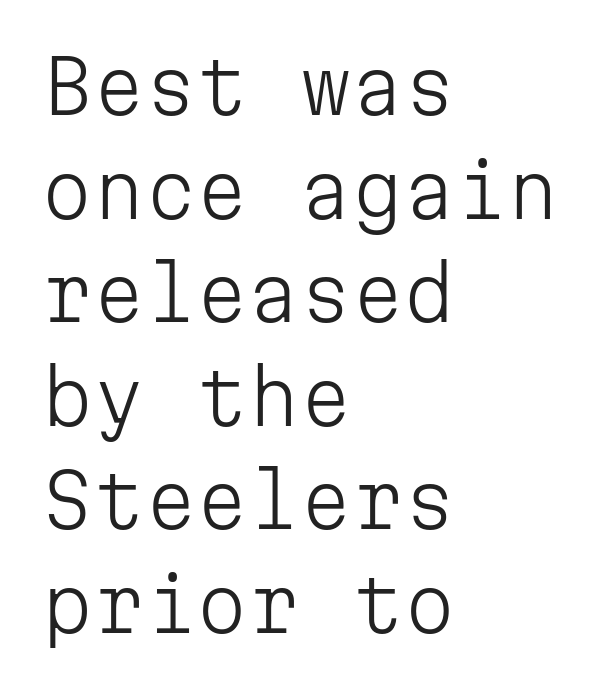
Here the designer chose a console-style face with uniform glyph widths. The letters sit at their default tracking, neither squeezed nor spread. Ascenders rise straight up at ninety degrees. No heavy texture on the line: the type isn't bold.
